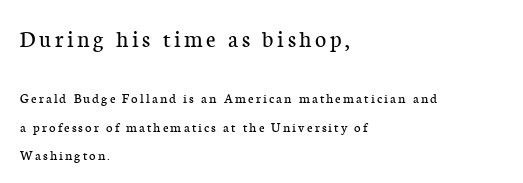
{"italic": "no", "bold": "no", "underline": "no", "align": "left", "line_spacing": "loose", "line_spacing_ratio": 2.01, "larger_block": "first", "size_ratio": 1.71, "glyph_px": 24}
